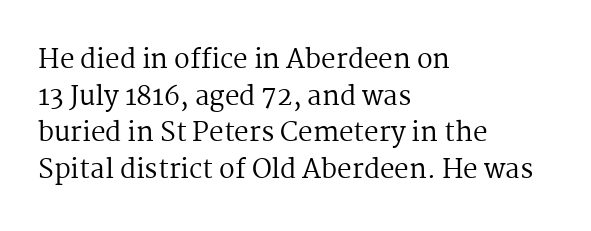
In CSS terms this would be text-align: left. The words here are not underlined. The font is comparable to plain body text, perhaps lighter. Every character sits straight up, as roman type does. The vertical gap from one line to the next is medium. Compared with typical body copy, the letter spacing here is the same.
